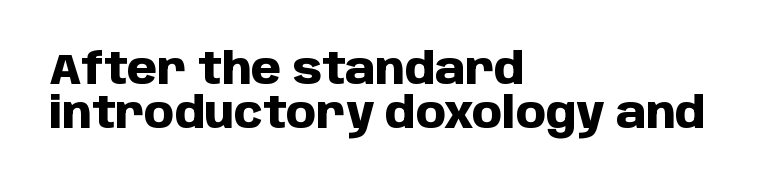
Q: Is the text bold? A: Yes.
Q: Is the text italic (slanted)? A: No, it is upright.
Q: Is the typeface a serif or a sans-serif typeface? A: Sans-serif.
Q: Is the text underlined? A: No.
Q: How is the paragraph aligned? A: Left-aligned.
Q: Is the spacing between letters normal or unusually wide? A: Normal.
Q: Is the spacing between lines tight, normal or loose? A: Tight.
Q: Width (condensed, normal, or wide)? A: Normal.
Q: Stroke contrast? A: Low.
Q: x-height? A: Large.
Q: Monospaced? A: No.
